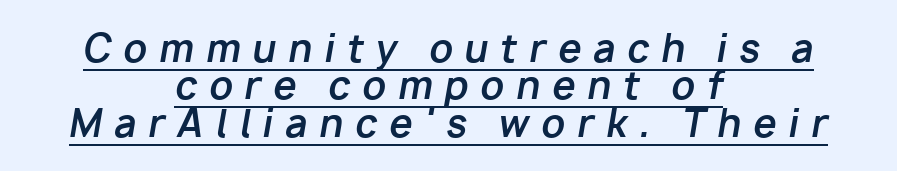
Q: Is the text bold? A: Yes.
Q: Is the text italic (slanted)? A: Yes, it leans right by about 10 degrees.
Q: Is the text underlined? A: Yes.
Q: How is the paragraph aligned? A: Centered.
Q: Is the spacing between letters normal or unusually wide? A: Unusually wide.
Q: Is the spacing between lines tight, normal or loose? A: Tight.
Q: Width (condensed, normal, or wide)? A: Normal.
Q: Stroke contrast? A: Low.
Q: x-height? A: Medium.
Q: Monospaced? A: No.
